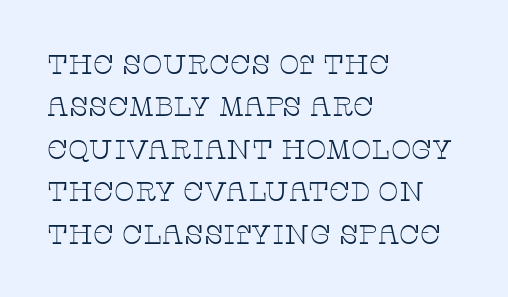
Q: Is the text bold? A: No.
Q: Is the text italic (slanted)? A: No, it is upright.
Q: Is the text underlined? A: No.
Q: How is the paragraph aligned? A: Left-aligned.
Q: Is the spacing between letters normal or unusually wide? A: Normal.
Q: Is the spacing between lines tight, normal or loose? A: Normal.
